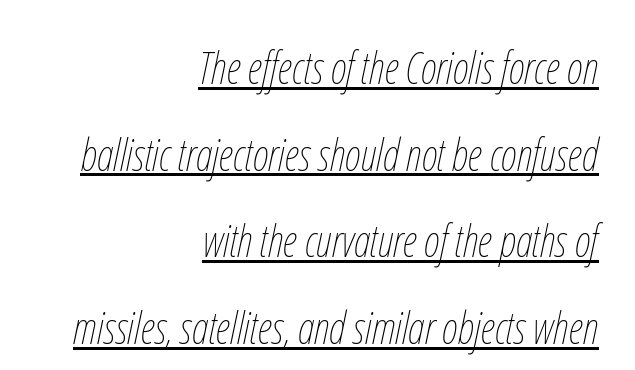
A student would call this right alignment; a typographer would say flush right, rag left. Widely set lines give the paragraph a tall, airy silhouette. Students, observe the line beneath the letters — that is underlining. Slant detected: the letters are inclined. The passage shown is typed in a proportional face where columns would drift.
